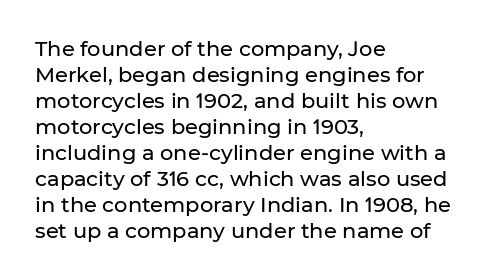
The typesetter chose a ragged-right arrangement here. The type sits square on the baseline with zero lean. There is no visible air inserted between adjacent glyphs. Has an underline been added? It has not.
